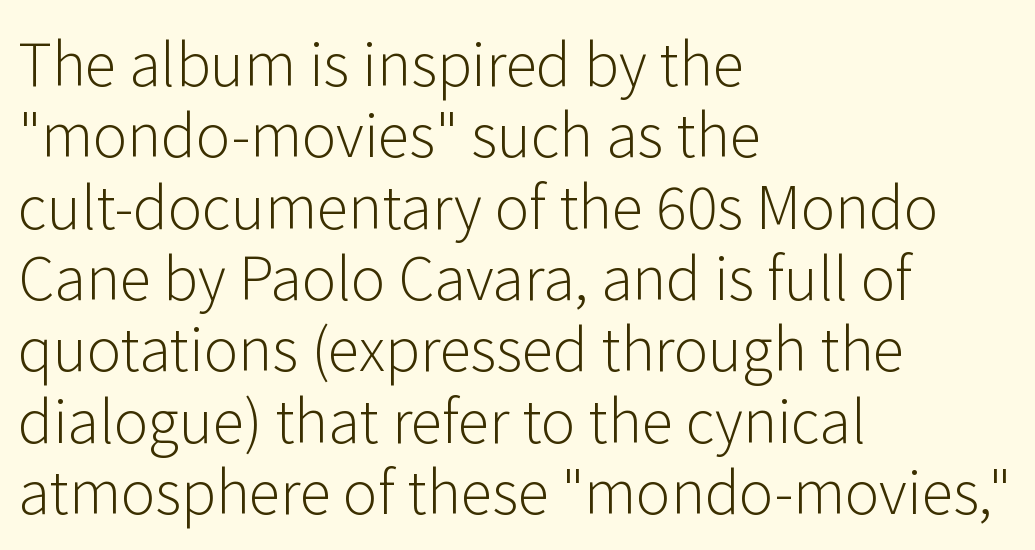
Q: Is the text bold? A: No.
Q: Is the text italic (slanted)? A: No, it is upright.
Q: Is the typeface a serif or a sans-serif typeface? A: Sans-serif.
Q: Is the text underlined? A: No.
Q: How is the paragraph aligned? A: Left-aligned.
Q: Is the spacing between letters normal or unusually wide? A: Normal.
Q: Width (condensed, normal, or wide)? A: Normal.
Q: Stroke contrast? A: Low.
Q: x-height? A: Medium.
Q: Monospaced? A: No.
